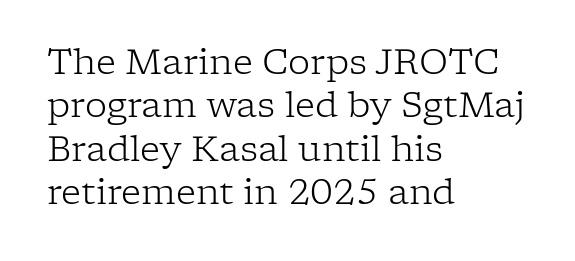
Q: Is the text bold? A: No.
Q: Is the text italic (slanted)? A: No, it is upright.
Q: Is the typeface a serif or a sans-serif typeface? A: Serif.
Q: Is the text underlined? A: No.
Q: How is the paragraph aligned? A: Left-aligned.
Q: Is the spacing between letters normal or unusually wide? A: Normal.
Q: Width (condensed, normal, or wide)? A: Normal.
Q: Stroke contrast? A: Low.
Q: x-height? A: Medium.
Q: Monospaced? A: No.
